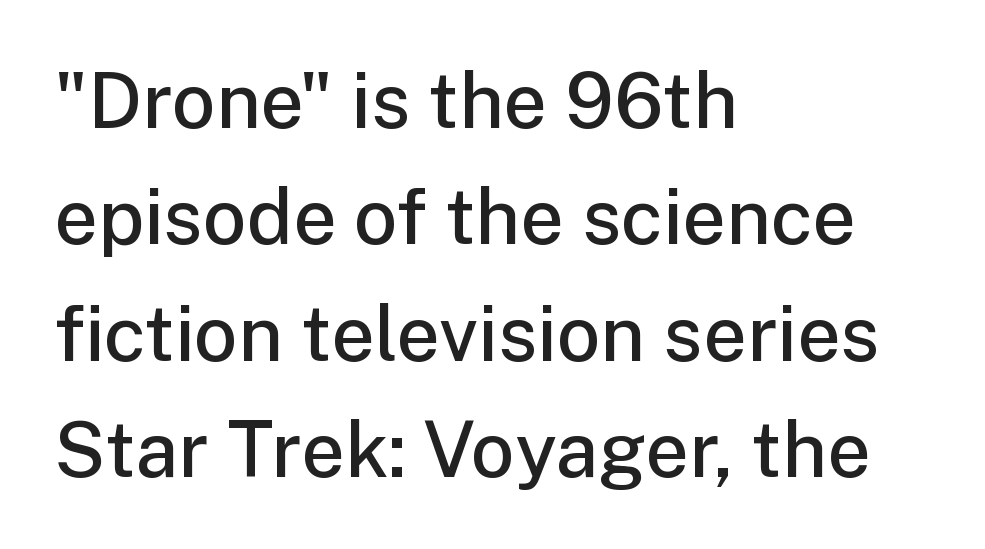
{"serif": "no", "italic": "no", "bold": "semi", "weight": "semibold", "width": "normal", "stroke_contrast": "low", "x_height": "medium", "monospaced": "no", "underline": "no", "align": "left", "line_spacing": "normal", "line_spacing_ratio": 1.51, "letter_spacing": "normal", "letter_spacing_em": 0.0, "glyph_px": 77}
